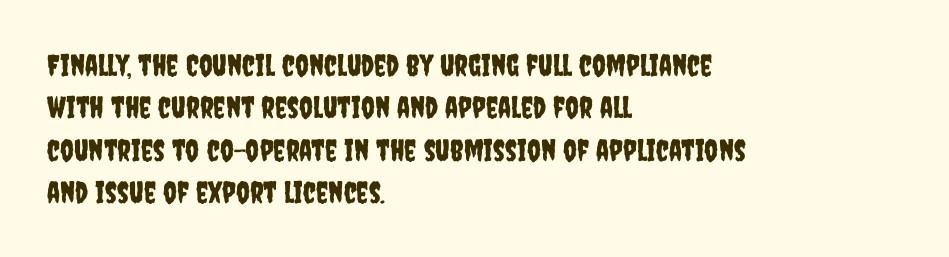
Q: Is the text italic (slanted)? A: No, it is upright.
Q: Is the typeface a serif or a sans-serif typeface? A: Sans-serif.
Q: Is the text underlined? A: No.
Q: How is the paragraph aligned? A: Left-aligned.
Q: Is the spacing between letters normal or unusually wide? A: Normal.
Q: Is the spacing between lines tight, normal or loose? A: Normal.
Q: Width (condensed, normal, or wide)? A: Condensed.
Q: Stroke contrast? A: Low.
Q: x-height? A: Large.
Q: Monospaced? A: No.
